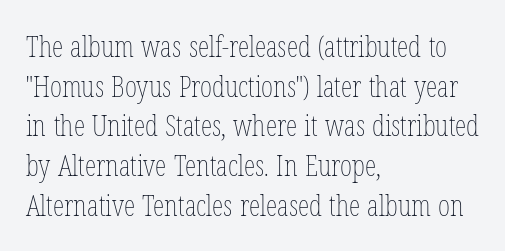
The image shows 29 px thin, condensed type, upright; set left-aligned, normal line spacing (1.37x), normal letter spacing, not underlined; low stroke contrast and a medium x-height.
